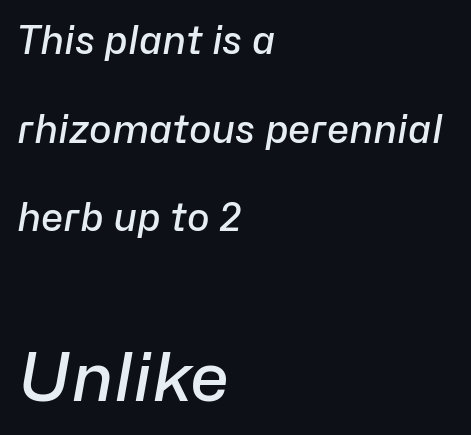
The image shows 67 px semibold type, italic (leaning right); set left-aligned, loose line spacing (2.33x), normal letter spacing, not underlined; the second (bottom) block is 1.76x larger; low stroke contrast and a medium x-height.
